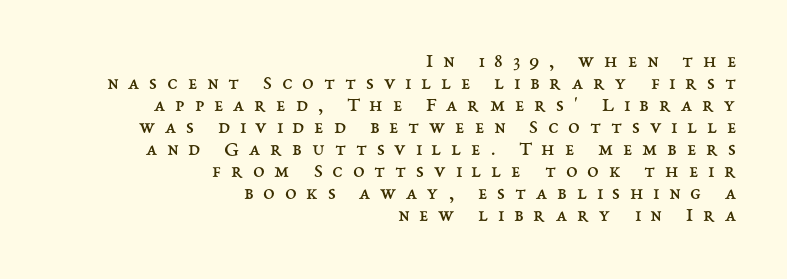
{"italic": "no", "bold": "no", "underline": "no", "align": "right", "line_spacing": "tight", "line_spacing_ratio": 1.05, "letter_spacing": "wide", "letter_spacing_em": 0.47, "glyph_px": 21}
